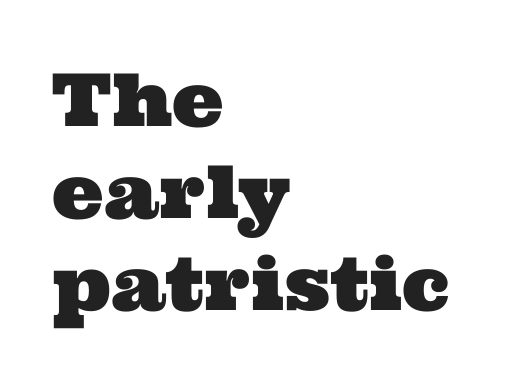
{"serif": "yes", "width": "wide", "stroke_contrast": "medium", "x_height": "medium", "monospaced": "no", "underline": "no", "align": "left", "line_spacing": "normal", "line_spacing_ratio": 1.26, "letter_spacing": "normal", "letter_spacing_em": 0.0, "glyph_px": 73}
